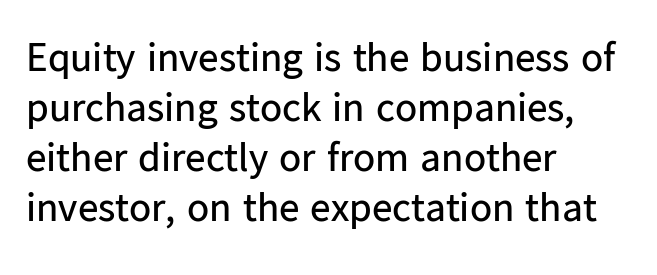
The image shows 41 px regular-weight sans-serif type, upright; set left-aligned, line spacing 1.22x, normal letter spacing, not underlined; low stroke contrast and a medium x-height.
